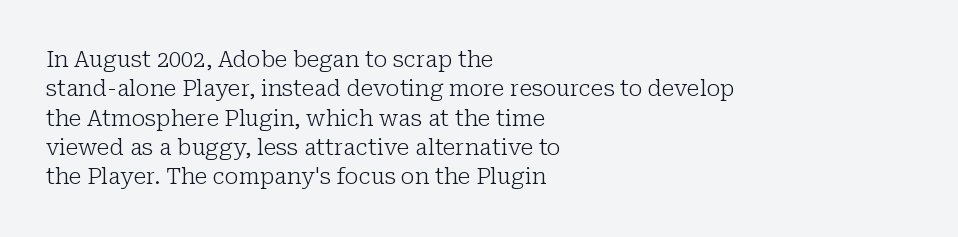
The image shows 22 px text type, upright; set left-aligned, normal line spacing (1.33x), normal letter spacing, not underlined.
